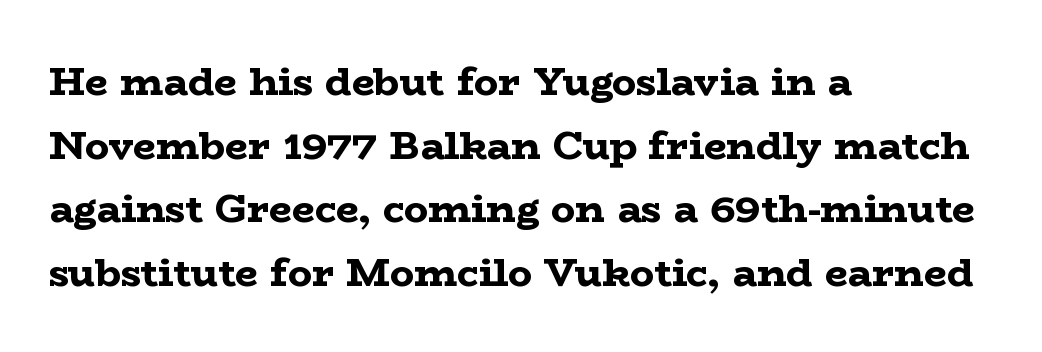
{"serif": "yes", "italic": "no", "bold": "yes", "weight": "bold", "width": "wide", "stroke_contrast": "low", "x_height": "medium", "monospaced": "no", "underline": "no", "align": "left", "line_spacing": "normal", "line_spacing_ratio": 1.59, "letter_spacing": "normal", "letter_spacing_em": 0.0, "glyph_px": 40}
